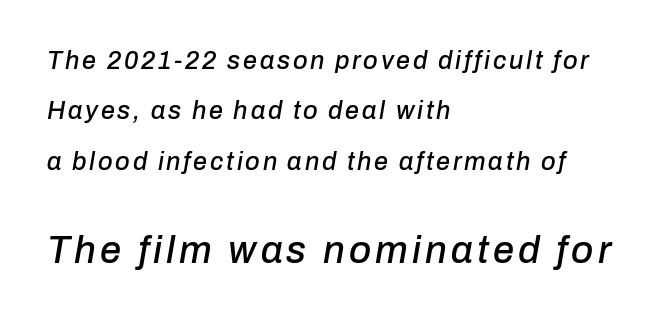
Q: Is the text italic (slanted)? A: Yes, it leans right by about 10 degrees.
Q: Is the text underlined? A: No.
Q: How is the paragraph aligned? A: Left-aligned.
Q: Is the spacing between lines tight, normal or loose? A: Loose.
Q: Which block of text is set in a larger size, the first (top) or the second (bottom)? A: The second (bottom) one.
Q: Width (condensed, normal, or wide)? A: Normal.
Q: Stroke contrast? A: Low.
Q: x-height? A: Medium.
Q: Monospaced? A: No.
